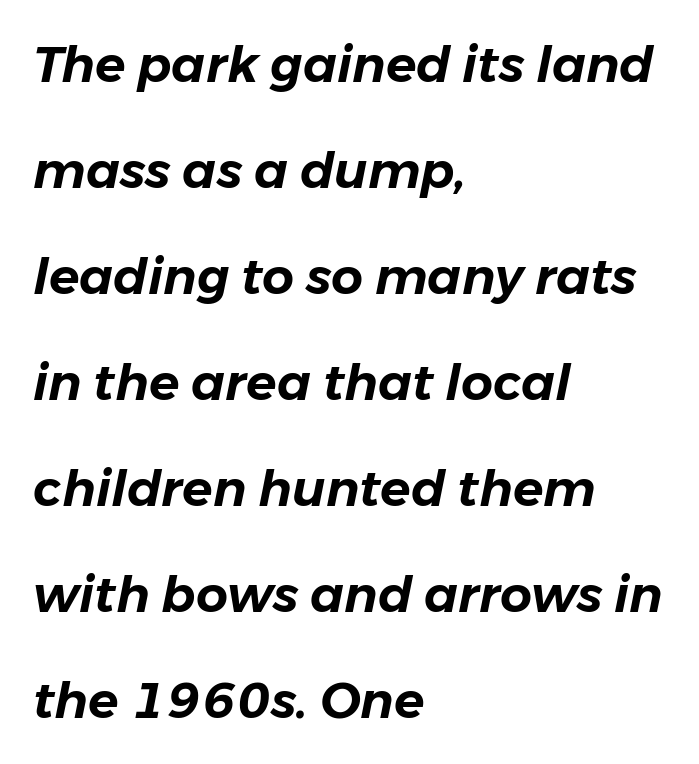
The image shows 50 px text type, italic (leaning right); set left-aligned, loose line spacing (2.12x), normal letter spacing, not underlined; low stroke contrast and a medium x-height.
